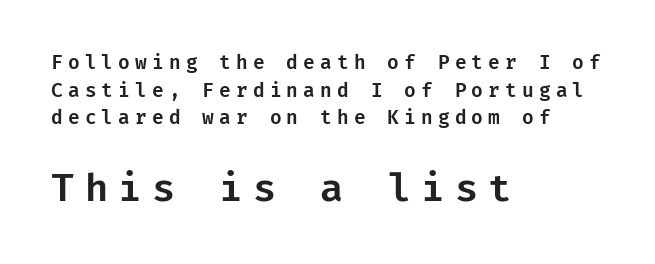
These lines sit exactly where default settings would place them. The gaps between neighbouring characters are conspicuously large. Vertical strokes here are truly vertical. Just letters on the line, the space beneath them empty. In CSS terms this would be text-align: left.
